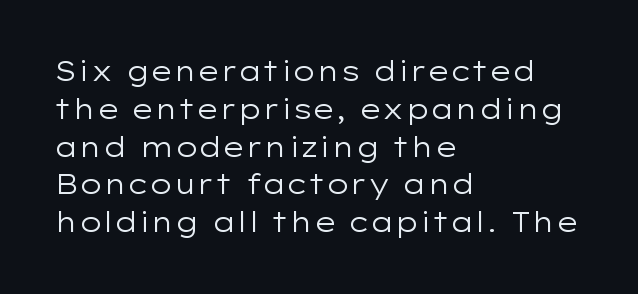
Short note: letters normally spaced. These lines are set flush left with a ragged right edge. The passage shown is not bold in any degree. Rows of type keep a routine distance in the vertical direction. This is the regular roman posture of the typeface.
